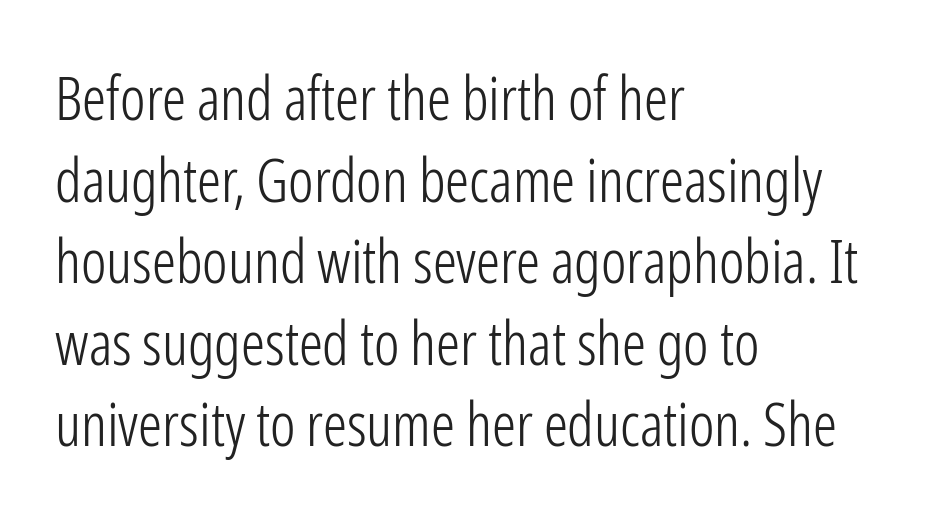
{"serif": "no", "italic": "no", "bold": "no", "weight": "light", "width": "condensed", "stroke_contrast": "low", "x_height": "medium", "monospaced": "no", "underline": "no", "align": "left", "line_spacing": "normal", "line_spacing_ratio": 1.36, "letter_spacing": "normal", "letter_spacing_em": 0.0, "glyph_px": 60}
